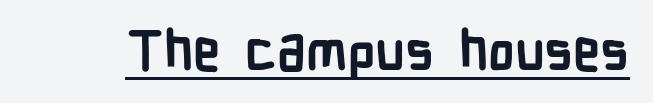
The image shows 55 px semibold, condensed sans-serif type, upright; set normal letter spacing, underlined; low stroke contrast and a medium x-height.
